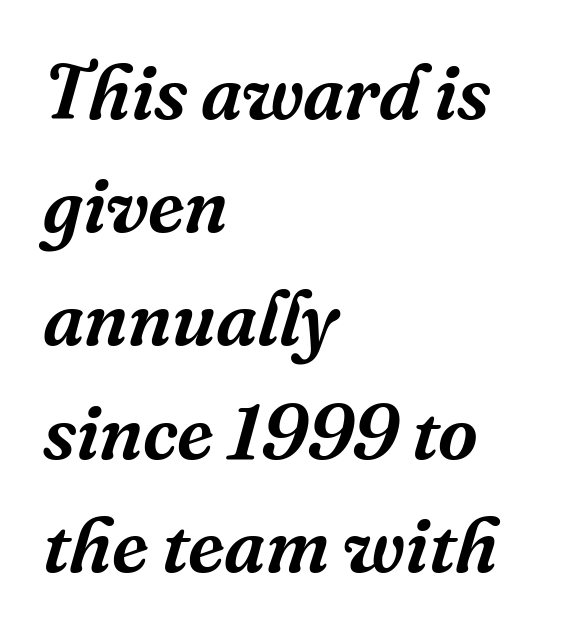
Q: Is the text italic (slanted)? A: Yes, it leans right by about 16 degrees.
Q: Is the typeface a serif or a sans-serif typeface? A: Serif.
Q: Is the text underlined? A: No.
Q: How is the paragraph aligned? A: Left-aligned.
Q: Is the spacing between letters normal or unusually wide? A: Normal.
Q: Is the spacing between lines tight, normal or loose? A: Normal.
Q: Width (condensed, normal, or wide)? A: Normal.
Q: Stroke contrast? A: Medium.
Q: x-height? A: Medium.
Q: Monospaced? A: No.
